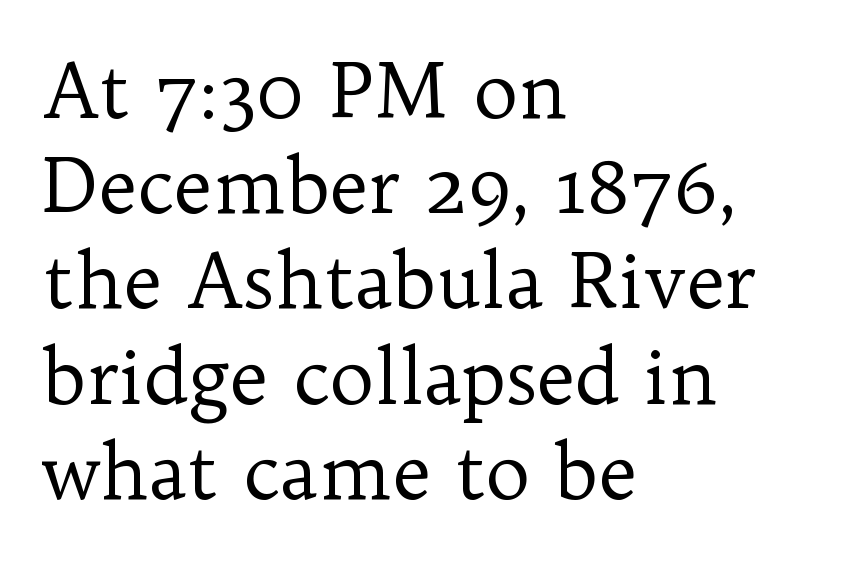
{"serif": "yes", "italic": "no", "bold": "no", "weight": "regular", "width": "normal", "stroke_contrast": "low", "x_height": "medium", "monospaced": "no", "underline": "no", "align": "left", "line_spacing": "normal", "line_spacing_ratio": 1.27, "letter_spacing": "normal", "letter_spacing_em": 0.0, "glyph_px": 75}
